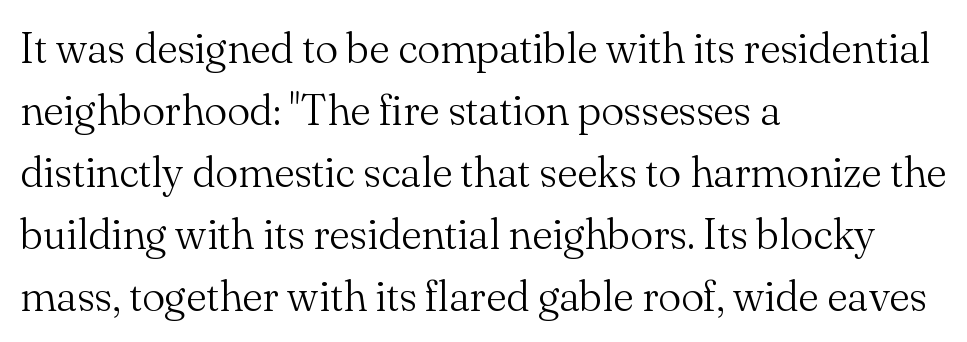
The image shows 43 px light serif type, upright; set left-aligned, normal line spacing (1.44x), normal letter spacing, not underlined; medium stroke contrast and a small x-height.
